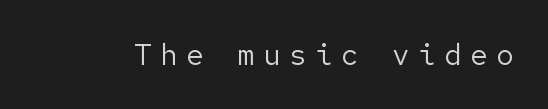
The strokes are not fattened; the text isn't bold. Upright lettering throughout. No word sits above an underline. Tracking here is generous; glyphs stand well apart from one another. Note: no serifs on the glyphs.
